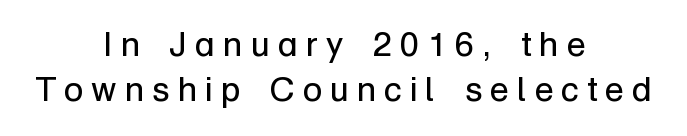
{"serif": "no", "italic": "no", "bold": "no", "weight": "regular", "width": "normal", "stroke_contrast": "low", "x_height": "medium", "monospaced": "no", "underline": "no", "align": "center", "line_spacing": "normal", "line_spacing_ratio": 1.3, "letter_spacing": "wide", "letter_spacing_em": 0.23, "glyph_px": 35}
